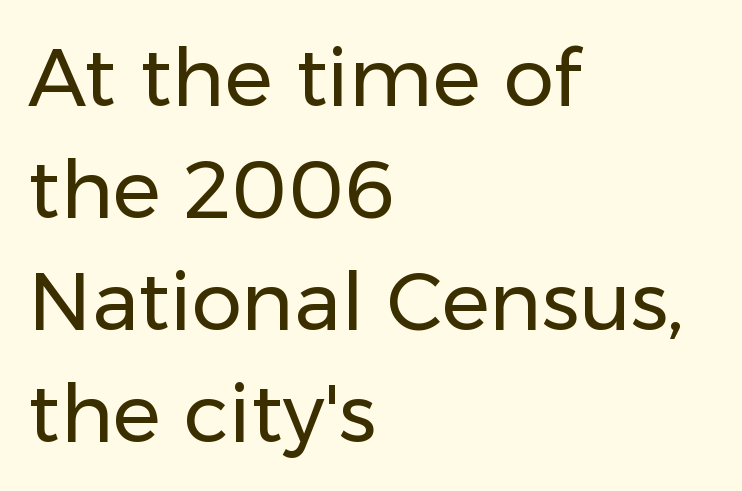
The image shows 80 px regular-weight sans-serif type, upright; set left-aligned, normal line spacing (1.4x), normal letter spacing, not underlined; low stroke contrast and a medium x-height.
